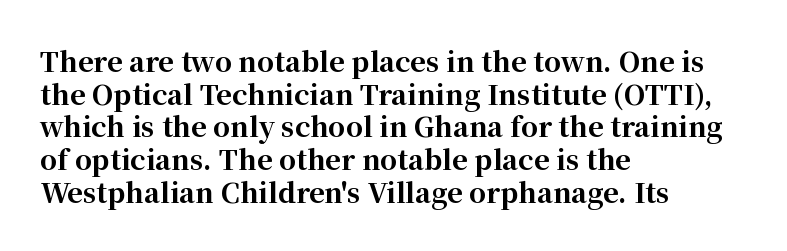
The glyphs are unaccompanied by any horizontal stroke below them. The passage shown is emphatically bold. The lettering holds an erect, upright posture throughout. Here the glyphs are tracked normally, forming tight word shapes.
